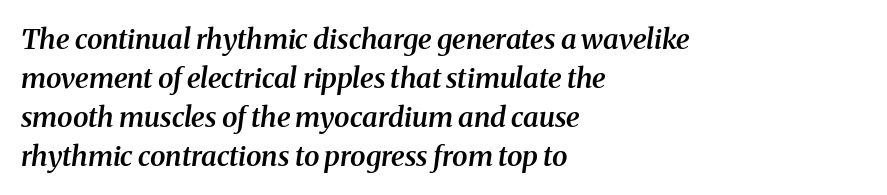
The image shows 28 px semibold serif type, italic (leaning right); set left-aligned, normal line spacing (1.39x), normal letter spacing, not underlined; medium stroke contrast and a medium x-height.
